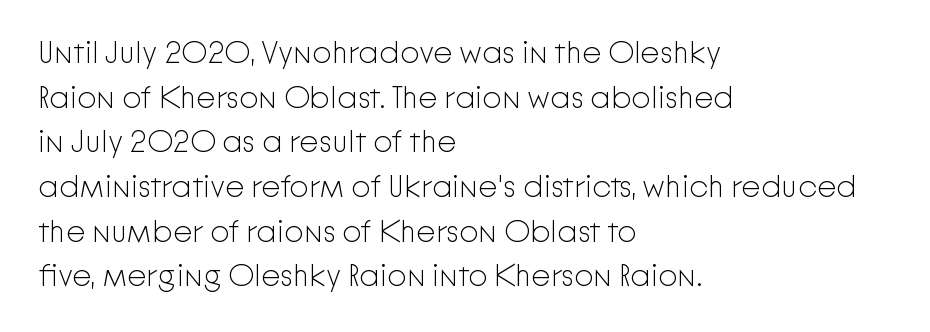
The image shows 31 px light sans-serif type, upright; set left-aligned, normal line spacing (1.44x), normal letter spacing, not underlined; low stroke contrast and a medium x-height.
